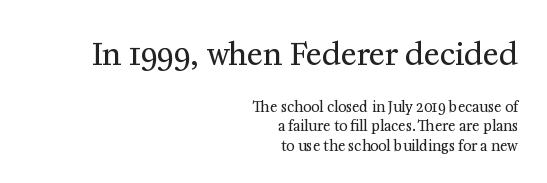
Here the first block reads like a headline and the second like body copy. The letters carry serifs — small finishing strokes at the ends of their stems. The passage shown is typed in a proportional face where columns would drift. Is there any slant? The stems are plumb.
